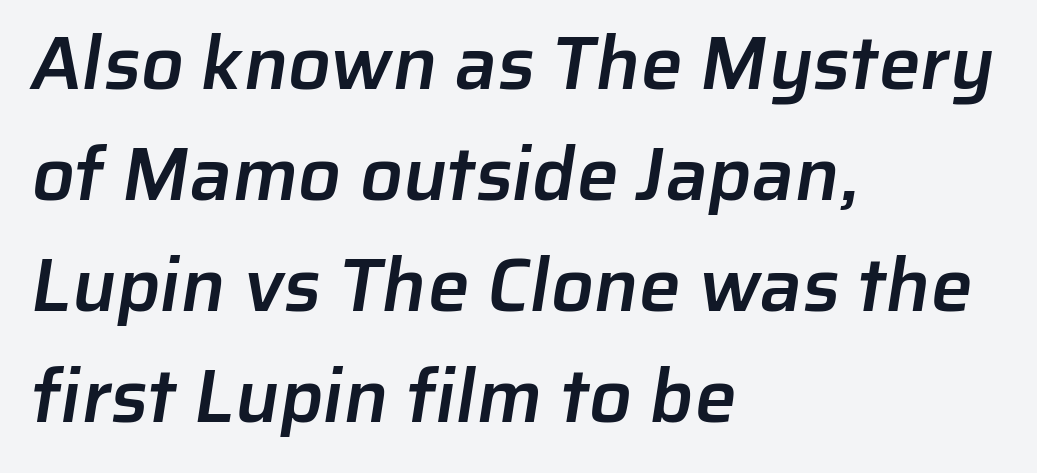
Q: Is the text bold? A: Semi-bold.
Q: Is the typeface a serif or a sans-serif typeface? A: Sans-serif.
Q: Is the text underlined? A: No.
Q: How is the paragraph aligned? A: Left-aligned.
Q: Is the spacing between letters normal or unusually wide? A: Normal.
Q: Is the spacing between lines tight, normal or loose? A: Normal.
Q: Width (condensed, normal, or wide)? A: Normal.
Q: Stroke contrast? A: Low.
Q: x-height? A: Medium.
Q: Monospaced? A: No.
